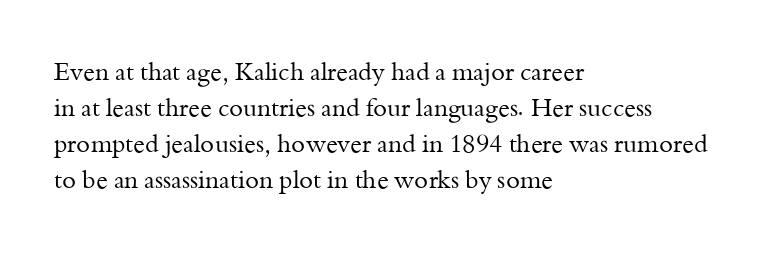
The image shows 25 px text type, upright; set left-aligned, normal line spacing (1.44x), normal letter spacing, not underlined.
